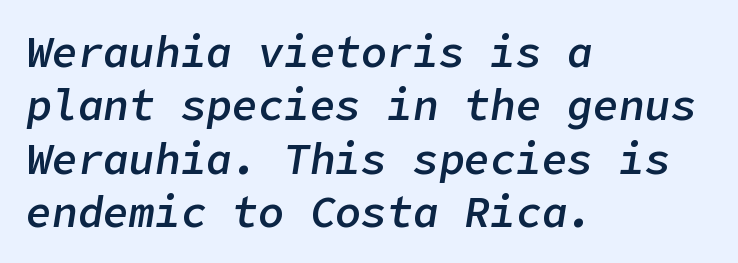
Every row of glyphs begins at an identical x-position on the left. Heft: intermediate — a semibold. Designer's note — italics engaged. The horizontal fit of the characters is conventional and even. Descenders hang freely into open space.
